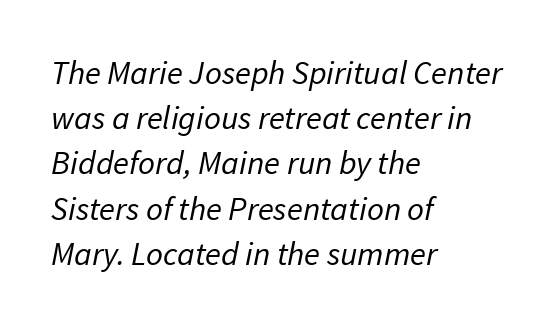
Q: Is the text bold? A: No.
Q: Is the typeface a serif or a sans-serif typeface? A: Sans-serif.
Q: Is the text underlined? A: No.
Q: How is the paragraph aligned? A: Left-aligned.
Q: Is the spacing between letters normal or unusually wide? A: Normal.
Q: Is the spacing between lines tight, normal or loose? A: Normal.
Q: Width (condensed, normal, or wide)? A: Normal.
Q: Stroke contrast? A: Low.
Q: x-height? A: Medium.
Q: Monospaced? A: No.
